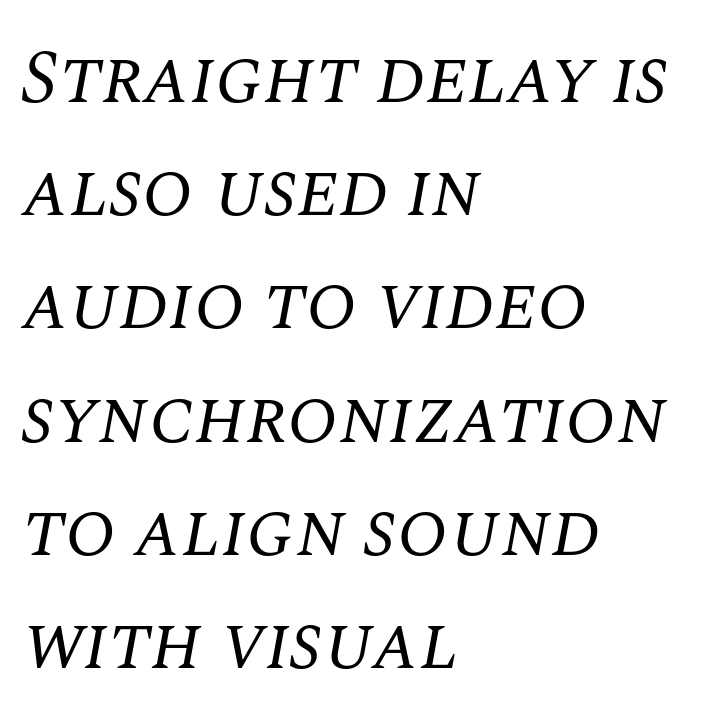
The image shows 75 px regular-weight serif type, italic (leaning right); set left-aligned, normal line spacing (1.51x), normal letter spacing, not underlined; medium stroke contrast and a large x-height.
